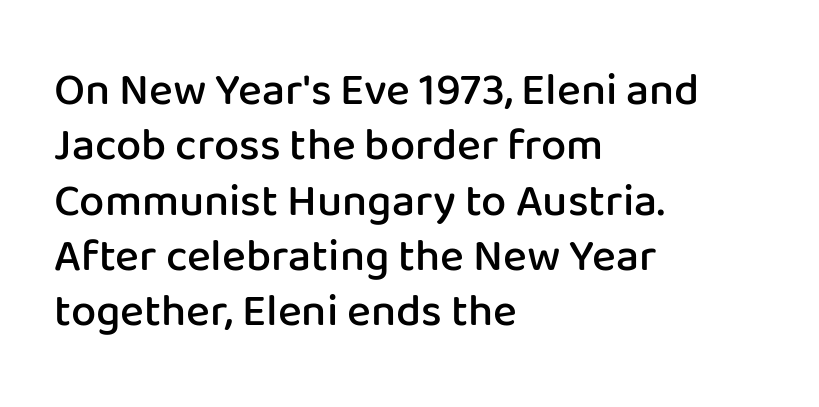
The image shows 45 px semibold sans-serif type, upright; set left-aligned, line spacing 1.23x, normal letter spacing, not underlined; low stroke contrast and a medium x-height.
